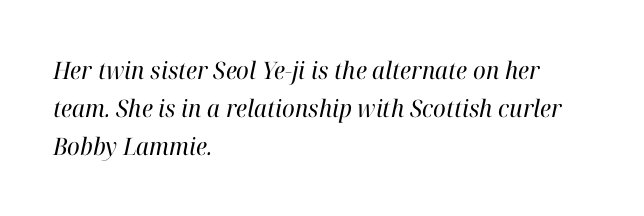
The image shows 24 px text type, italic (leaning right); set left-aligned, normal line spacing (1.58x), normal letter spacing, not underlined.
